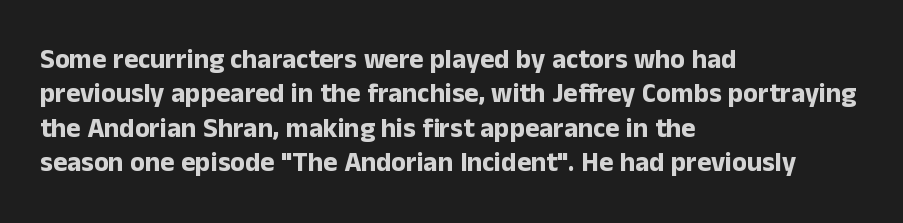
A typesetter would mark this as roman, not italic. Does the copy run flush right? No — it runs flush left. These words are printed bold, with thick strokes throughout. Successive baselines arrive at the customary interval. Caption: standard tracking, unaltered.
